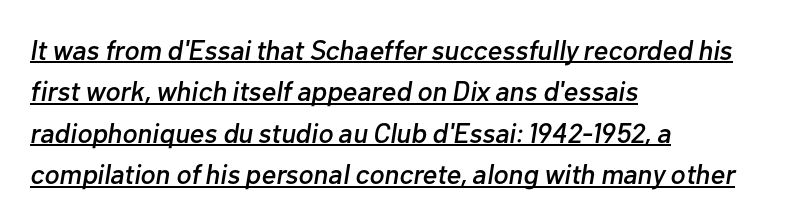
Q: Is the text italic (slanted)? A: Yes, it leans right by about 10 degrees.
Q: Is the text underlined? A: Yes.
Q: How is the paragraph aligned? A: Left-aligned.
Q: Is the spacing between letters normal or unusually wide? A: Normal.
Q: Is the spacing between lines tight, normal or loose? A: Normal.
Q: Width (condensed, normal, or wide)? A: Normal.
Q: Stroke contrast? A: Low.
Q: x-height? A: Medium.
Q: Monospaced? A: No.
